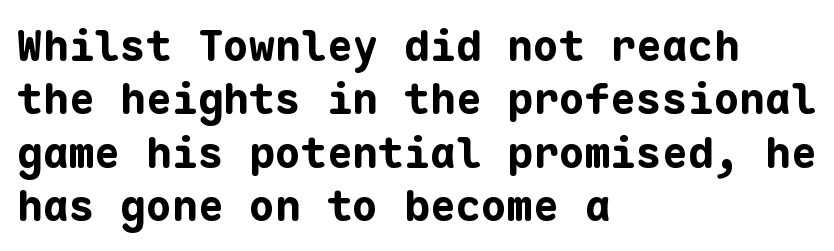
The image shows 43 px bold sans-serif type, upright, monospaced; set left-aligned, line spacing 1.24x, normal letter spacing, not underlined; low stroke contrast and a medium x-height.
